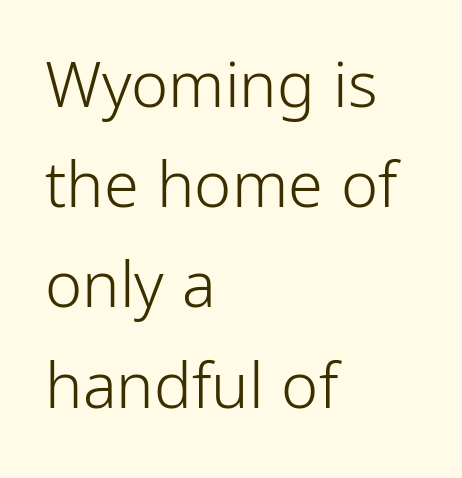
A bare baseline throughout the passage. The weight tops out at a normal text grade. No feet cap the strokes, marking this as sans-serif type. In terms of leading, this rendering sits right in the middle. The letters advance in unequal steps, a hallmark of proportional type. Notice how the passage keeps a crisp vertical edge on the left only.
